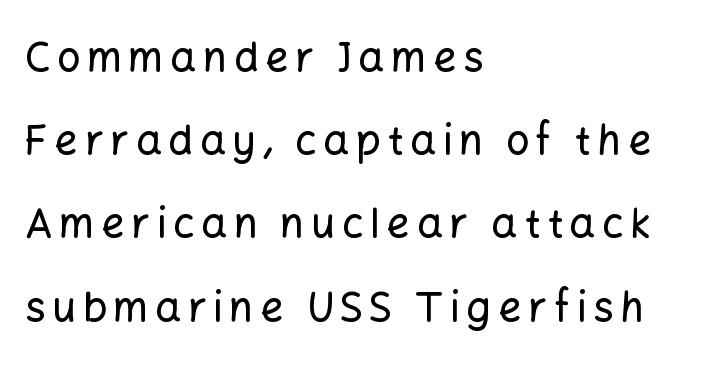
The lines in this sample share a left origin and differ only in where they stop. These lines were composed using upright roman letters. Stroke terminals: plain, sans-serif. Looks like regular typesetting: each glyph gets only the width it needs. No word sits above an underline. A typesetter would call this leading open, well beyond the default.
